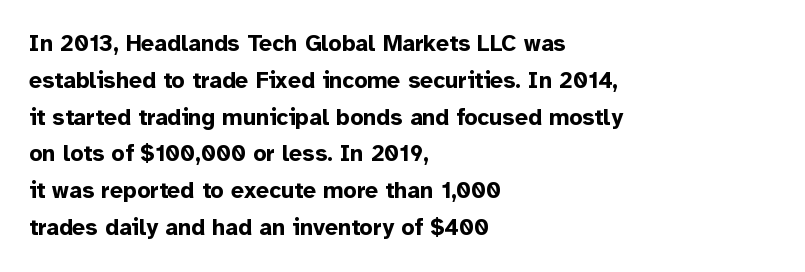
The passage shown stacks its lines at a standard gap. The rag falls on the right side of this text block. Nope, not italic — everything's standing straight. Rule under the text: the space is simply empty. The face used here is rendered with its standard letterfit.
